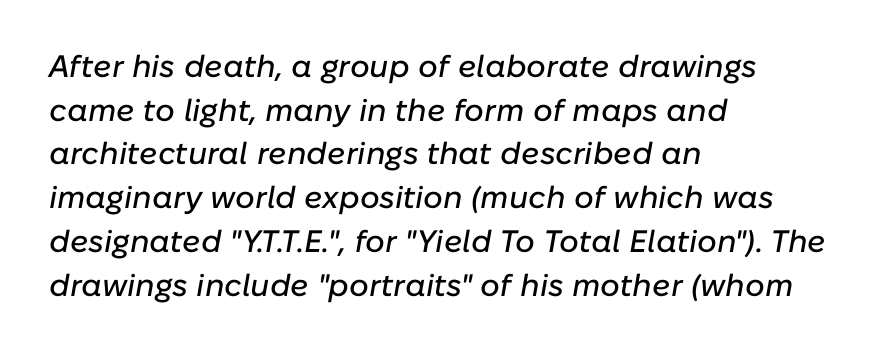
Q: Is the text italic (slanted)? A: Yes, it leans right by about 10 degrees.
Q: Is the text underlined? A: No.
Q: How is the paragraph aligned? A: Left-aligned.
Q: Is the spacing between letters normal or unusually wide? A: Normal.
Q: Is the spacing between lines tight, normal or loose? A: Normal.
Q: Width (condensed, normal, or wide)? A: Normal.
Q: Stroke contrast? A: Low.
Q: x-height? A: Medium.
Q: Monospaced? A: No.
